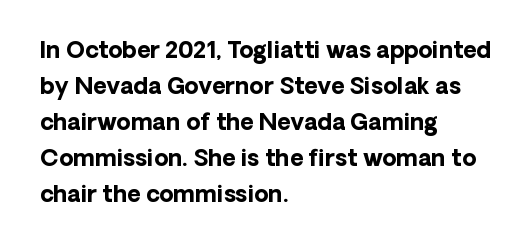
The image shows 23 px bold type, upright; set left-aligned, normal line spacing (1.57x), normal letter spacing, not underlined.
